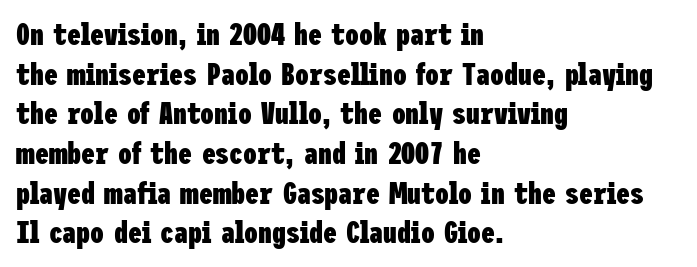
{"serif": "no", "italic": "no", "bold": "yes", "weight": "heavy", "width": "condensed", "stroke_contrast": "low", "x_height": "medium", "underline": "no", "align": "left", "line_spacing": "normal", "line_spacing_ratio": 1.28, "letter_spacing": "normal", "letter_spacing_em": 0.0, "glyph_px": 31}
